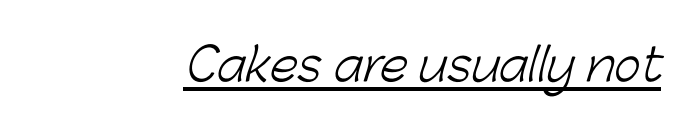
The image shows 45 px light sans-serif type; set normal letter spacing, underlined; low stroke contrast and a medium x-height.
